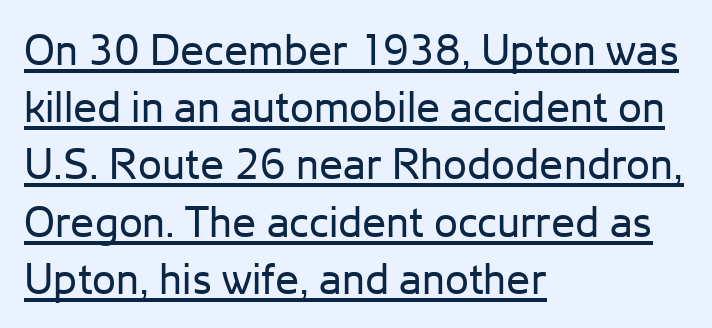
The image shows 43 px regular-weight sans-serif type, upright; set left-aligned, normal line spacing (1.33x), normal letter spacing, underlined; low stroke contrast and a medium x-height.
